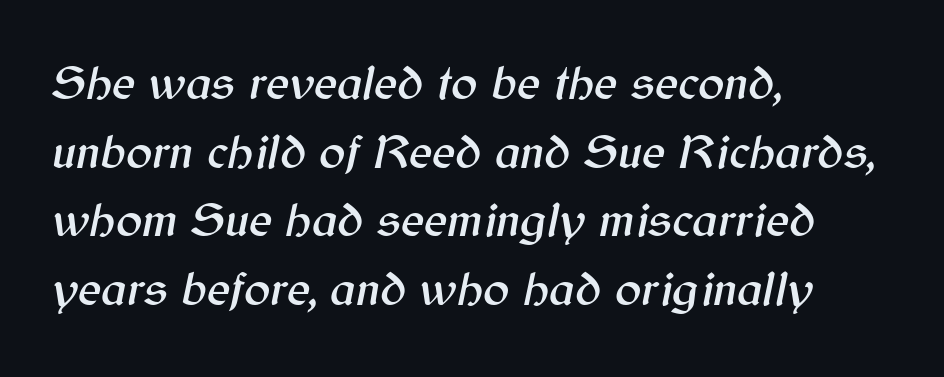
Typeset ragged right — the left edge is the straight one. Unmarked baselines from the first word to the last. Slanted lettering throughout. Think of a printed novel: that variable character pitch is what you see here.
